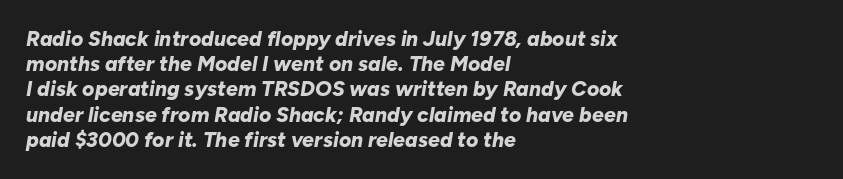
{"italic": "yes", "lean": "right", "slant_degrees": 10, "bold": "yes", "underline": "no", "align": "left", "line_spacing_ratio": 1.2, "letter_spacing": "normal", "letter_spacing_em": 0.0, "glyph_px": 21}
